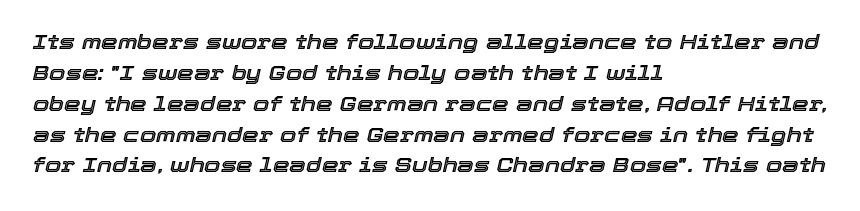
{"italic": "yes", "lean": "right", "slant_degrees": 12, "underline": "no", "align": "left", "line_spacing": "normal", "line_spacing_ratio": 1.47, "letter_spacing": "normal", "letter_spacing_em": 0.0, "glyph_px": 21}
